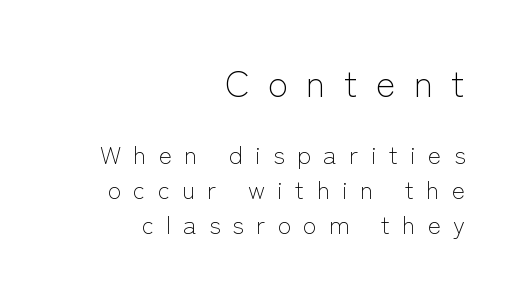
The image shows 37 px light sans-serif type, upright; set right-aligned, normal line spacing (1.39x), unusually wide letter spacing (+0.49 em), not underlined; the first (top) block is 1.48x larger; low stroke contrast and a medium x-height.
